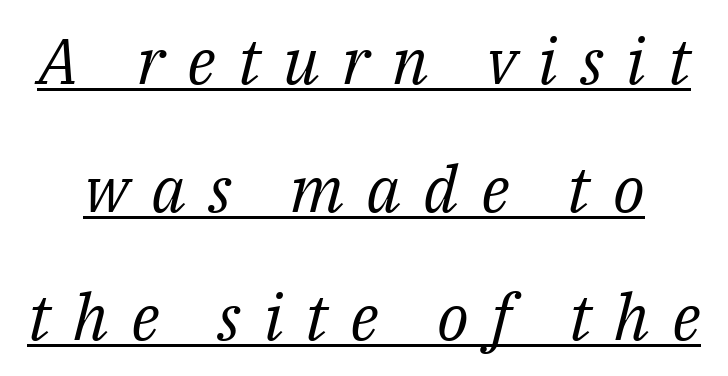
Q: Is the text bold? A: No.
Q: Is the text italic (slanted)? A: Yes, it leans right by about 14 degrees.
Q: Is the typeface a serif or a sans-serif typeface? A: Serif.
Q: Is the text underlined? A: Yes.
Q: Is the spacing between letters normal or unusually wide? A: Unusually wide.
Q: Is the spacing between lines tight, normal or loose? A: Loose.
Q: Width (condensed, normal, or wide)? A: Normal.
Q: Stroke contrast? A: Medium.
Q: x-height? A: Medium.
Q: Monospaced? A: No.
